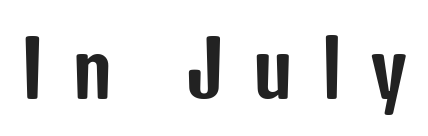
{"serif": "no", "italic": "no", "width": "condensed", "stroke_contrast": "low", "x_height": "medium", "monospaced": "no", "underline": "no", "letter_spacing": "wide", "letter_spacing_em": 0.37, "glyph_px": 76}
